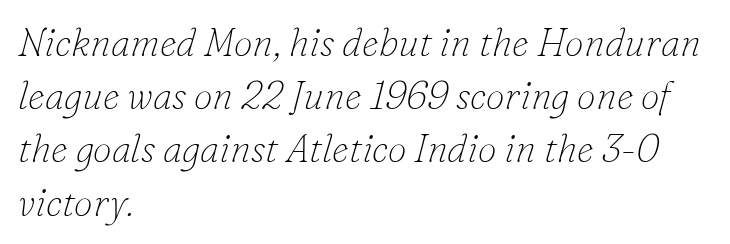
The foot of each line stays bare and open. Proportional: the letters do not fall into vertical columns. Notice how the passage keeps a crisp vertical edge on the left only. In terms of letterform style, serifs are clearly present.
